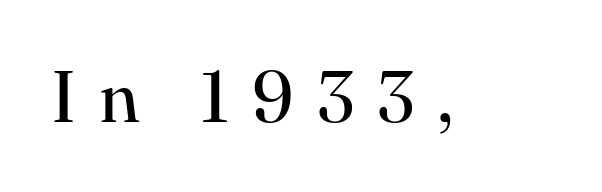
Q: Is the text bold? A: No.
Q: Is the text italic (slanted)? A: No, it is upright.
Q: Is the typeface a serif or a sans-serif typeface? A: Serif.
Q: Is the text underlined? A: No.
Q: Is the spacing between letters normal or unusually wide? A: Unusually wide.
Q: Width (condensed, normal, or wide)? A: Normal.
Q: Stroke contrast? A: High.
Q: x-height? A: Small.
Q: Monospaced? A: No.
